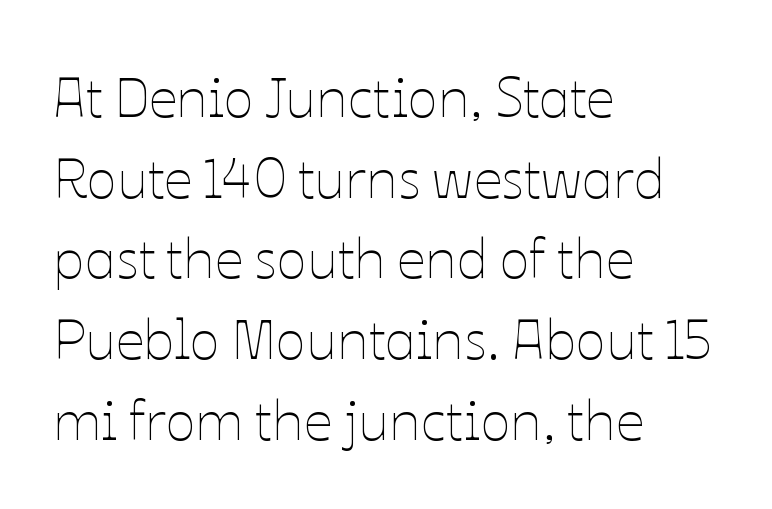
Rows of type keep a routine distance in the vertical direction. Characters follow at the spacing the type designer built in. No chunkiness to these letters — they're not bold. Do the characters align in a grid? No, the font is proportional. Visually the block forms a straight wall on the left and a jagged coastline on the right.
